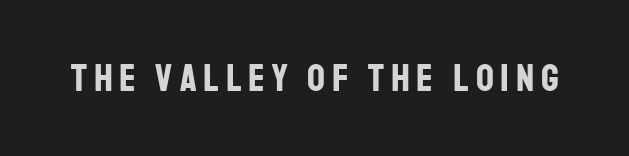
The image shows 39 px bold, condensed sans-serif type, upright; set not underlined; low stroke contrast and a large x-height.
